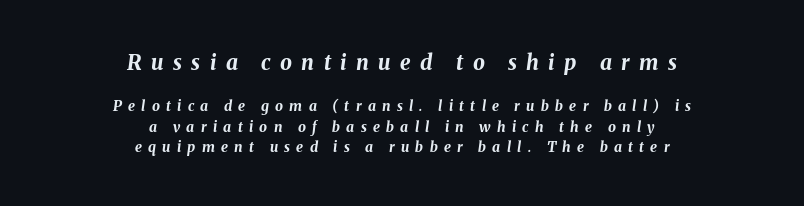
{"italic": "yes", "lean": "right", "slant_degrees": 8, "bold": "yes", "underline": "no", "align": "center", "line_spacing": "normal", "line_spacing_ratio": 1.48, "letter_spacing": "wide", "letter_spacing_em": 0.45, "larger_block": "first", "size_ratio": 1.5, "glyph_px": 21}
